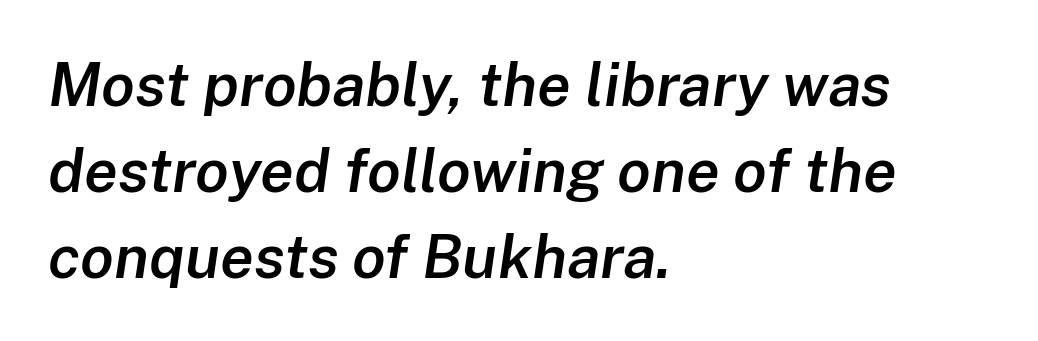
The image shows 61 px semibold type, italic (leaning right); set left-aligned, normal line spacing (1.41x), normal letter spacing, not underlined; low stroke contrast and a medium x-height.
